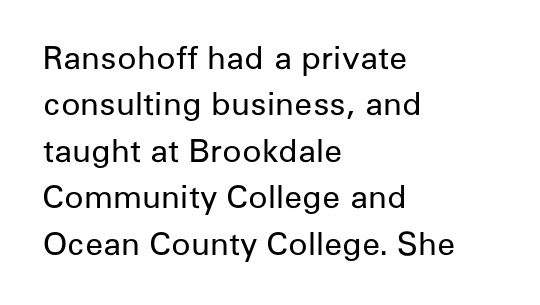
The image shows 32 px regular-weight sans-serif type, upright; set left-aligned, normal line spacing (1.45x), normal letter spacing, not underlined; low stroke contrast and a medium x-height.
